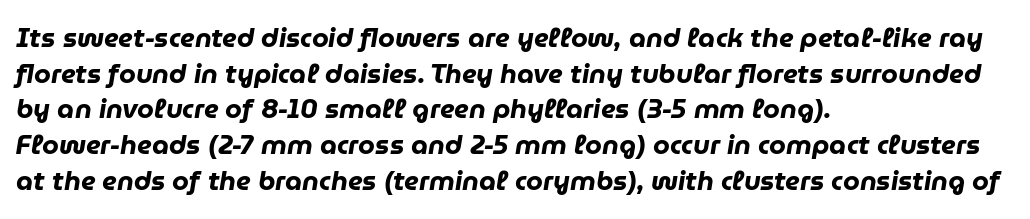
The image shows 27 px bold type, italic (leaning right); set left-aligned, normal line spacing (1.32x), normal letter spacing, not underlined.
